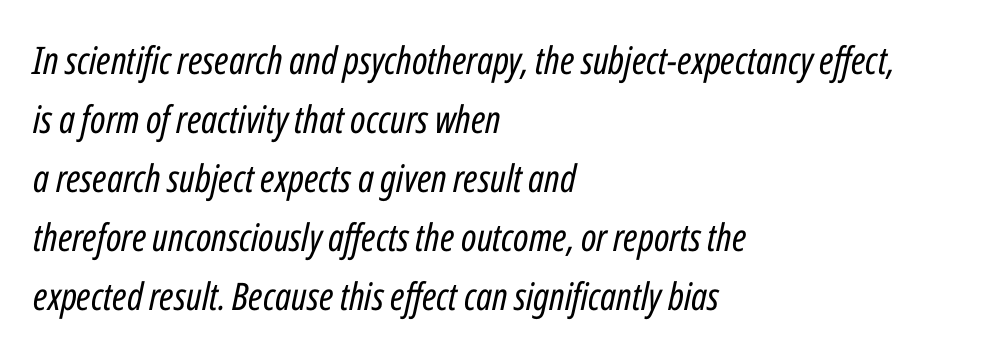
The image shows 38 px regular-weight, condensed type, italic (leaning right); set left-aligned, normal line spacing (1.55x), normal letter spacing, not underlined; low stroke contrast and a medium x-height.
